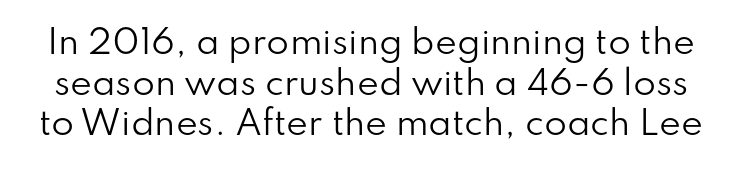
Q: Is the text bold? A: No.
Q: Is the text italic (slanted)? A: No, it is upright.
Q: Is the typeface a serif or a sans-serif typeface? A: Sans-serif.
Q: Is the text underlined? A: No.
Q: Is the spacing between letters normal or unusually wide? A: Normal.
Q: Width (condensed, normal, or wide)? A: Normal.
Q: Stroke contrast? A: Low.
Q: x-height? A: Small.
Q: Monospaced? A: No.
